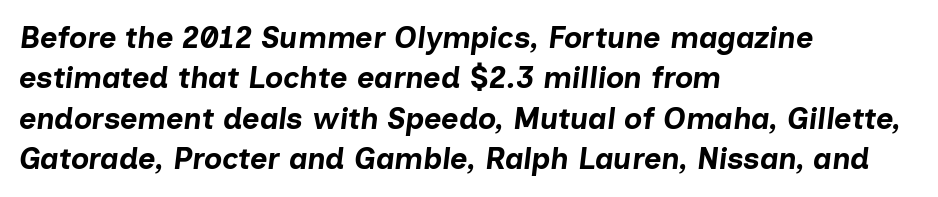
{"italic": "yes", "lean": "right", "slant_degrees": 7, "bold": "yes", "weight": "bold", "width": "normal", "stroke_contrast": "low", "x_height": "medium", "monospaced": "no", "underline": "no", "align": "left", "line_spacing": "normal", "line_spacing_ratio": 1.35, "letter_spacing": "normal", "letter_spacing_em": 0.0, "glyph_px": 30}
